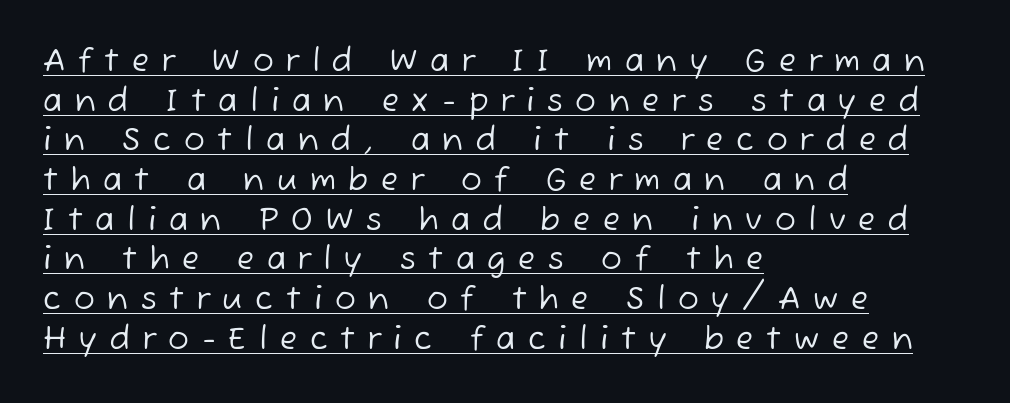
The image shows 31 px regular-weight sans-serif type; set left-aligned, normal line spacing (1.28x), unusually wide letter spacing (+0.41 em), underlined; low stroke contrast and a medium x-height.
